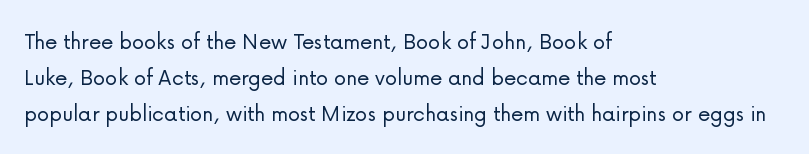
The image shows 25 px text type, upright; set left-aligned, normal line spacing (1.44x), normal letter spacing, not underlined.
